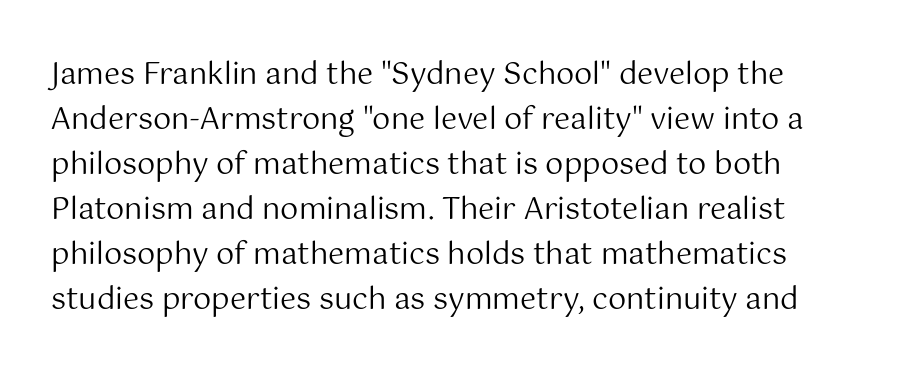
Q: Is the text bold? A: No.
Q: Is the text italic (slanted)? A: No, it is upright.
Q: Is the typeface a serif or a sans-serif typeface? A: Sans-serif.
Q: Is the text underlined? A: No.
Q: How is the paragraph aligned? A: Left-aligned.
Q: Is the spacing between letters normal or unusually wide? A: Normal.
Q: Is the spacing between lines tight, normal or loose? A: Normal.
Q: Width (condensed, normal, or wide)? A: Normal.
Q: Stroke contrast? A: Medium.
Q: x-height? A: Medium.
Q: Monospaced? A: No.
